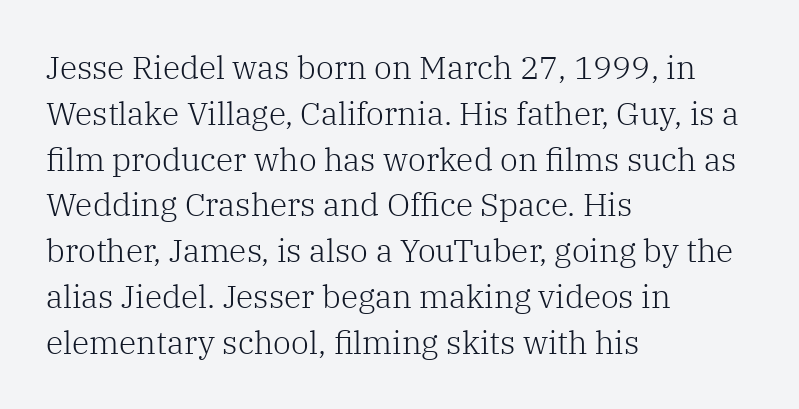
Check where the strokes stop: tiny serifs finish them off. The face looks like a standard text weight, possibly lighter. When letters stand straight like this, we call the style roman or upright. The paragraph shown leans on its left margin. Has an underline been added? It has not. This rendering leaves character spacing at its baseline value.
